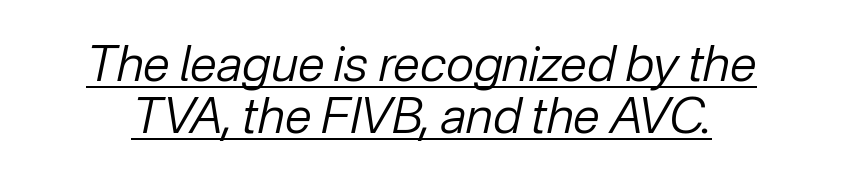
Looks like regular typesetting: each glyph gets only the width it needs. Stem width sits at or under what a default text font uses. Italic? Definitely — the glyphs are oblique. How are the letters spaced? Ordinarily, with no added tracking. Like a heading marked for emphasis, these lines bear an underscore.
